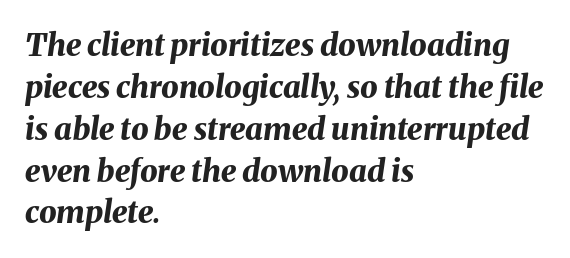
The image shows 31 px bold type, italic (leaning right); set left-aligned, normal line spacing (1.35x), normal letter spacing, not underlined; medium stroke contrast and a medium x-height.
